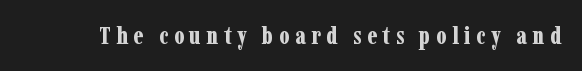
Q: Is the text bold? A: Yes.
Q: Is the text italic (slanted)? A: No, it is upright.
Q: Is the text underlined? A: No.
Q: Is the spacing between letters normal or unusually wide? A: Unusually wide.
